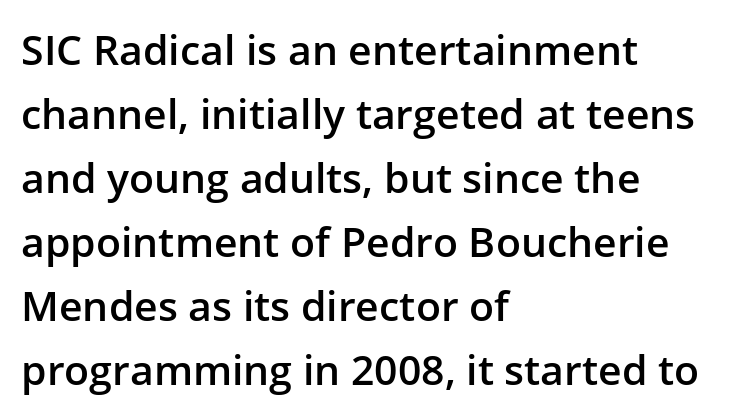
A bit beefed up — I'd call it semibold rather than bold. The compositor pushed each line to the left boundary. Style check: upright. Beneath every word, the page is bare. This sample uses plain, unmodified letter spacing.
